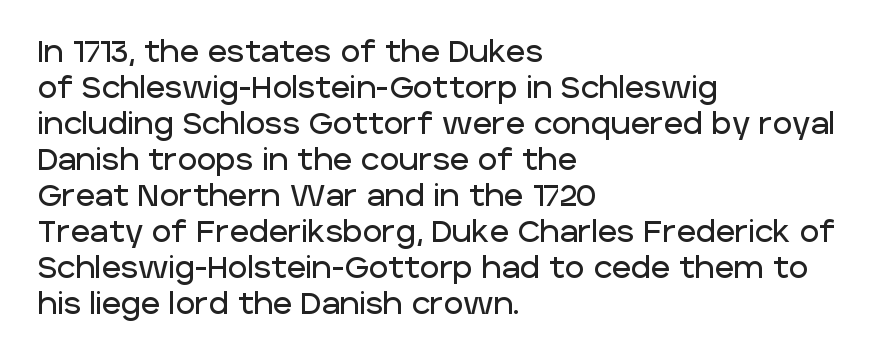
Q: Is the text italic (slanted)? A: No, it is upright.
Q: Is the typeface a serif or a sans-serif typeface? A: Sans-serif.
Q: Is the text underlined? A: No.
Q: How is the paragraph aligned? A: Left-aligned.
Q: Is the spacing between letters normal or unusually wide? A: Normal.
Q: Width (condensed, normal, or wide)? A: Normal.
Q: Stroke contrast? A: Low.
Q: x-height? A: Large.
Q: Monospaced? A: No.
